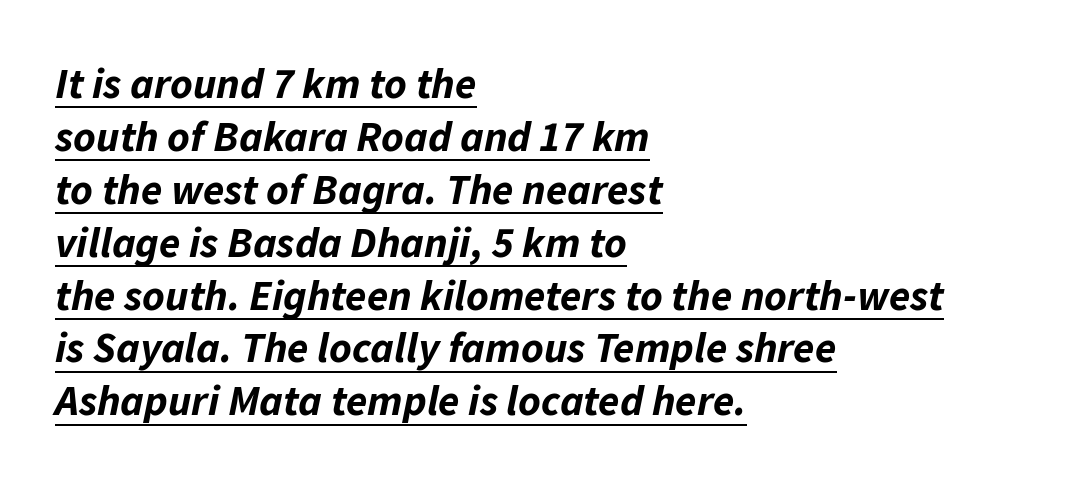
Compared with an ordinary text face, these strokes are far heavier — a full bold. The rag falls on the right side of this text block. You can see a thin bar hugging the bottom of the glyphs. Glyph-to-glyph distance matches everyday printed text. Does the lettering tilt? It does — this is italic.
